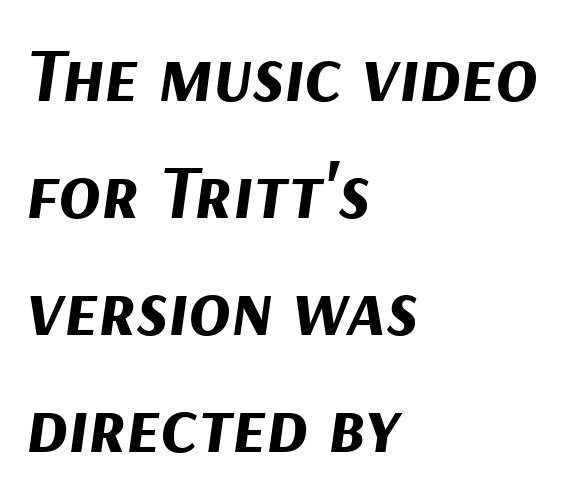
The image shows 77 px bold type, italic (leaning right); set left-aligned, normal line spacing (1.52x), normal letter spacing, not underlined; medium stroke contrast and a medium x-height.
